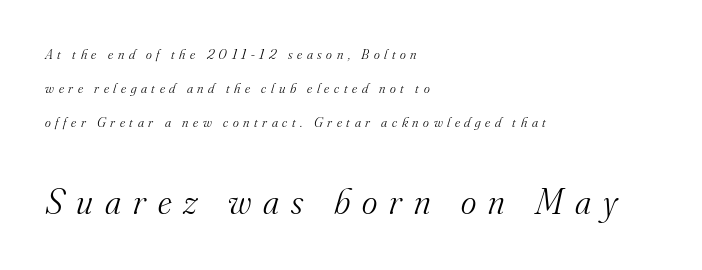
{"serif": "yes", "italic": "yes", "lean": "right", "slant_degrees": 16, "bold": "no", "weight": "light", "width": "normal", "stroke_contrast": "medium", "x_height": "small", "monospaced": "no", "underline": "no", "align": "left", "line_spacing": "loose", "line_spacing_ratio": 2.44, "letter_spacing": "wide", "letter_spacing_em": 0.33, "larger_block": "second", "size_ratio": 2.64, "glyph_px": 37}
